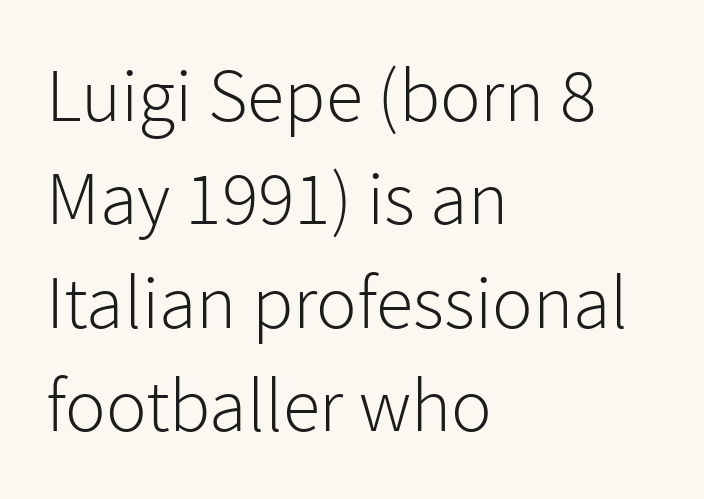
Q: Is the text bold? A: No.
Q: Is the text italic (slanted)? A: No, it is upright.
Q: Is the typeface a serif or a sans-serif typeface? A: Sans-serif.
Q: Is the text underlined? A: No.
Q: How is the paragraph aligned? A: Left-aligned.
Q: Is the spacing between letters normal or unusually wide? A: Normal.
Q: Is the spacing between lines tight, normal or loose? A: Normal.
Q: Width (condensed, normal, or wide)? A: Normal.
Q: x-height? A: Medium.
Q: Monospaced? A: No.
